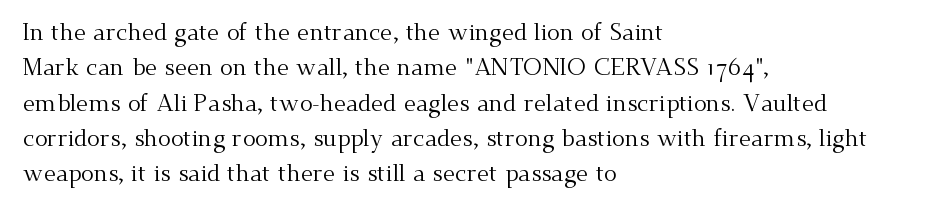
{"italic": "no", "bold": "no", "underline": "no", "align": "left", "line_spacing": "normal", "line_spacing_ratio": 1.47, "letter_spacing": "normal", "letter_spacing_em": 0.0, "glyph_px": 24}
